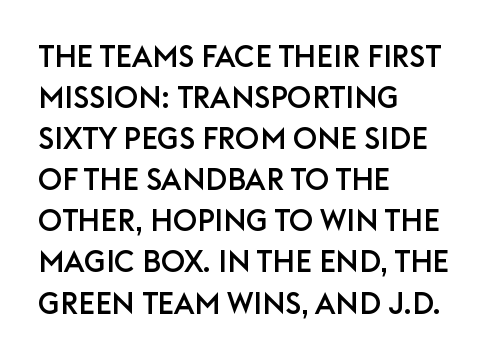
{"serif": "no", "italic": "no", "width": "normal", "stroke_contrast": "low", "x_height": "large", "monospaced": "no", "underline": "no", "align": "left", "line_spacing": "normal", "line_spacing_ratio": 1.37, "letter_spacing": "normal", "letter_spacing_em": 0.0, "glyph_px": 30}
